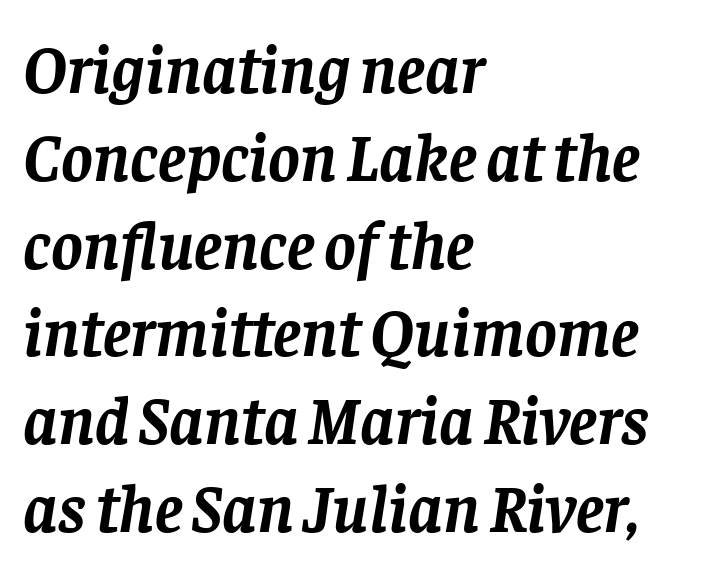
Q: Is the text bold? A: Yes.
Q: Is the text italic (slanted)? A: Yes, it leans right by about 8 degrees.
Q: Is the typeface a serif or a sans-serif typeface? A: Serif.
Q: Is the text underlined? A: No.
Q: How is the paragraph aligned? A: Left-aligned.
Q: Is the spacing between letters normal or unusually wide? A: Normal.
Q: Is the spacing between lines tight, normal or loose? A: Normal.
Q: Width (condensed, normal, or wide)? A: Normal.
Q: Stroke contrast? A: Low.
Q: x-height? A: Large.
Q: Monospaced? A: No.
